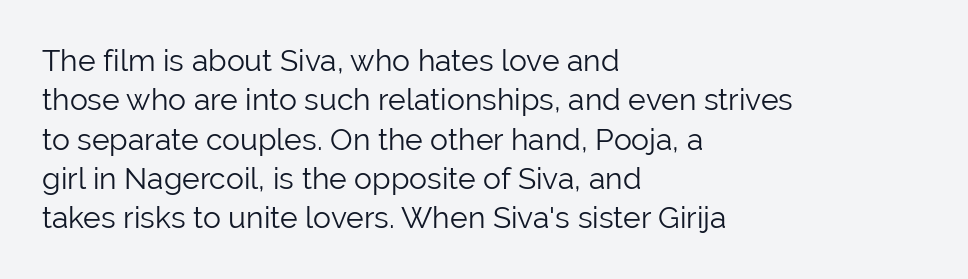
The image shows 30 px light sans-serif type, upright; set left-aligned, normal line spacing (1.31x), normal letter spacing, not underlined; low stroke contrast and a medium x-height.
